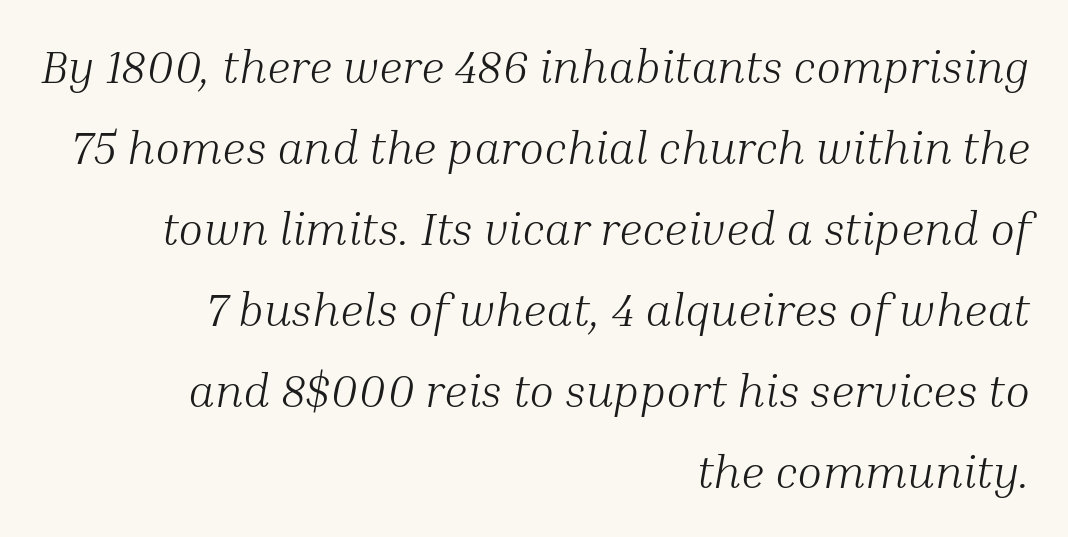
Between one letter and the next there's only the usual sliver of space. The gap between lines stays unmarked. The letters are slanted; this is an italic face. Each letter keeps its own natural width here, so spacing adapts to shape. Right-aligned paragraph, ragged on the left. Little horizontal feet cap the strokes, marking this as serif type.
